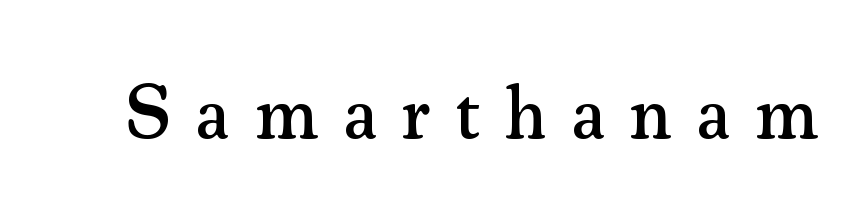
Anything drawn beneath the words? Only blank space. Does the type have serifs? Yes, each stem ends in a small foot. Every stem runs plumb, perpendicular to the baseline. Short note: letters widely spaced. Here the designer chose a conventional face with non-uniform glyph widths.
